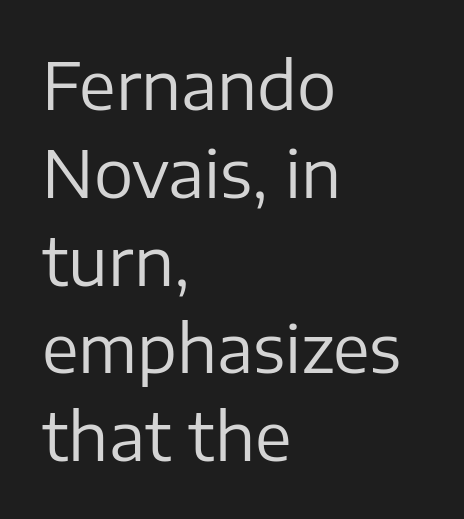
{"serif": "no", "italic": "no", "bold": "no", "weight": "regular", "width": "normal", "stroke_contrast": "low", "x_height": "medium", "monospaced": "no", "underline": "no", "align": "left", "line_spacing": "normal", "line_spacing_ratio": 1.33, "letter_spacing": "normal", "letter_spacing_em": 0.0, "glyph_px": 66}
